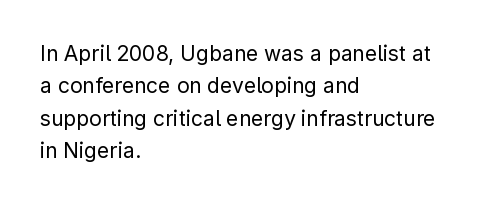
Q: Is the text bold? A: No.
Q: Is the text italic (slanted)? A: No, it is upright.
Q: Is the text underlined? A: No.
Q: How is the paragraph aligned? A: Left-aligned.
Q: Is the spacing between letters normal or unusually wide? A: Normal.
Q: Is the spacing between lines tight, normal or loose? A: Normal.
